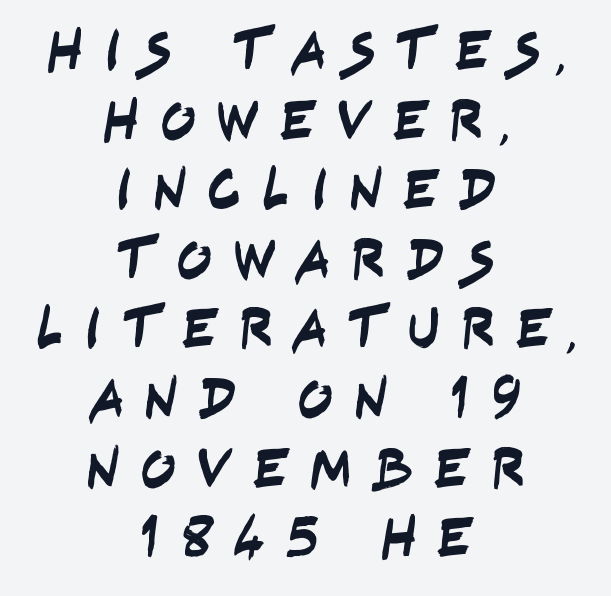
{"serif": "no", "width": "condensed", "stroke_contrast": "low", "x_height": "large", "monospaced": "no", "underline": "no", "align": "center", "line_spacing_ratio": 1.18, "letter_spacing": "wide", "letter_spacing_em": 0.34, "glyph_px": 59}
